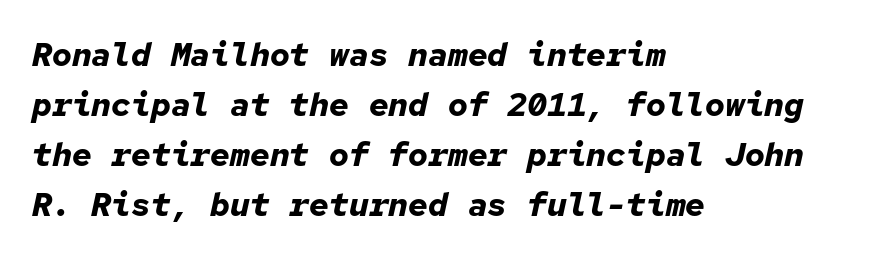
The image shows 33 px bold type, italic (leaning right), monospaced; set left-aligned, normal line spacing (1.52x), normal letter spacing, not underlined; low stroke contrast and a medium x-height.
